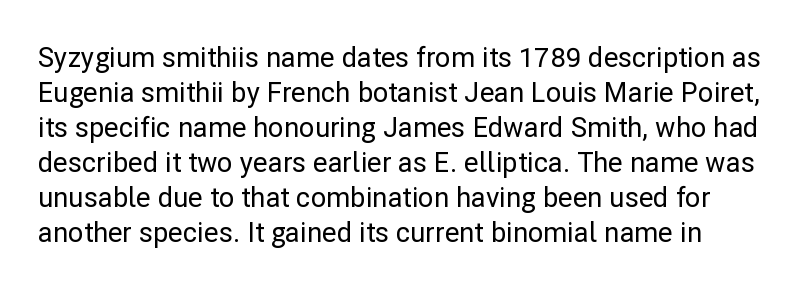
The space directly below the letters is spotless. Normally led — the rows are evenly, conventionally spaced. Is the letter spacing exaggerated? No — it looks like the ordinary default. It's the straight-up-and-down kind of type.
